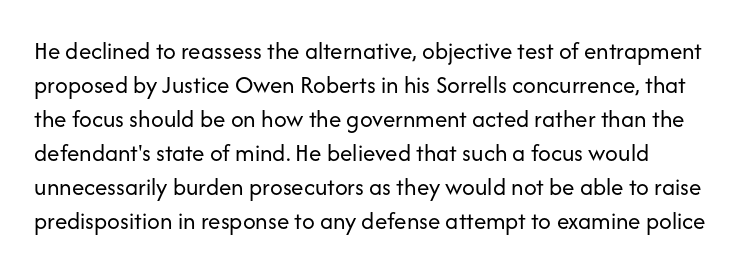
The space between consecutive lines is moderate. This reads as an unemphasized weight, regular at the heaviest. The lettering stays uniformly vertical, giving the passage a roman look. The rendering keeps characters at their native spacing. The foot of each line stays bare and open.
